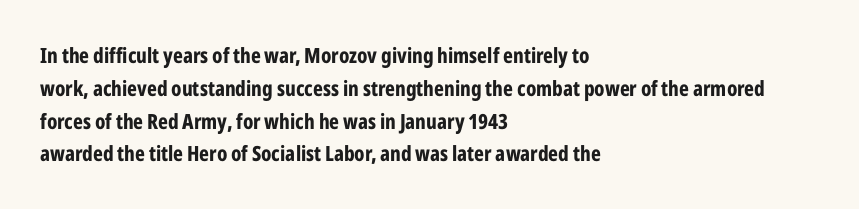
The image shows 21 px bold type, upright; set left-aligned, normal line spacing (1.56x), normal letter spacing, not underlined.
